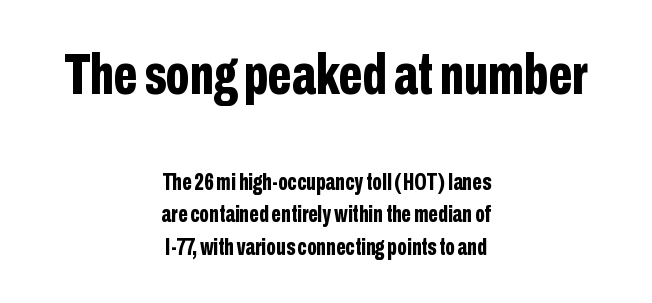
The image shows 57 px bold, condensed sans-serif type, upright; set centered, normal line spacing (1.41x), normal letter spacing, not underlined; the first (top) block is 2.48x larger; low stroke contrast and a medium x-height.
